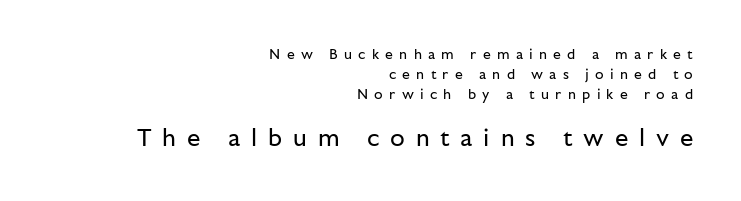
The image shows 24 px text type, upright; set right-aligned, normal line spacing (1.43x), unusually wide letter spacing (+0.45 em), not underlined; the second (bottom) block is 1.71x larger.
